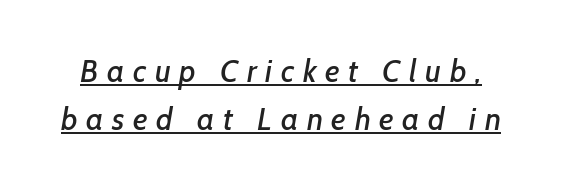
Q: Is the typeface a serif or a sans-serif typeface? A: Sans-serif.
Q: Is the text underlined? A: Yes.
Q: Is the spacing between letters normal or unusually wide? A: Unusually wide.
Q: Is the spacing between lines tight, normal or loose? A: Normal.
Q: Width (condensed, normal, or wide)? A: Normal.
Q: Stroke contrast? A: Low.
Q: x-height? A: Medium.
Q: Monospaced? A: No.
